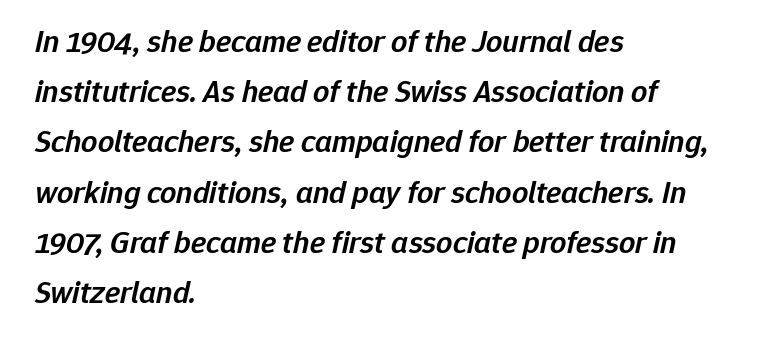
{"italic": "yes", "lean": "right", "slant_degrees": 12, "bold": "semi", "weight": "semibold", "width": "normal", "stroke_contrast": "low", "x_height": "medium", "monospaced": "no", "underline": "no", "align": "left", "line_spacing": "normal", "line_spacing_ratio": 1.57, "letter_spacing": "normal", "letter_spacing_em": 0.0, "glyph_px": 32}
